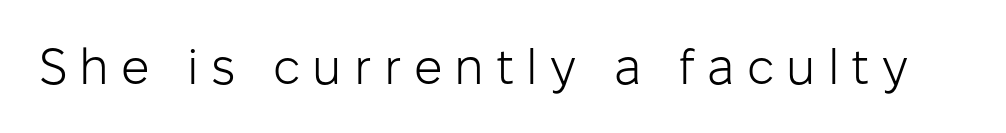
Unlike a traditional serif, this face leaves its strokes unadorned. Note the varied advance widths — an 'i' is clearly narrower than an 'm'. Is this a heavy cut? Hardly; it is regular or lighter. Lines of text with bare space underneath. If you drew a line through each stem, it would be perfectly vertical.
